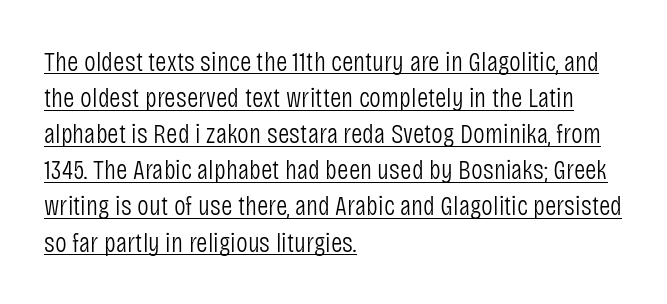
The image shows 28 px light, condensed sans-serif type, upright; set left-aligned, normal line spacing (1.29x), normal letter spacing, underlined; low stroke contrast and a large x-height.
